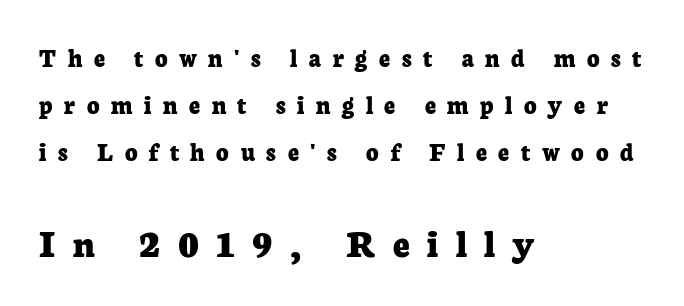
Q: Is the text bold? A: Yes.
Q: Is the text italic (slanted)? A: No, it is upright.
Q: Is the typeface a serif or a sans-serif typeface? A: Serif.
Q: Is the text underlined? A: No.
Q: How is the paragraph aligned? A: Left-aligned.
Q: Is the spacing between letters normal or unusually wide? A: Unusually wide.
Q: Which block of text is set in a larger size, the first (top) or the second (bottom)? A: The second (bottom) one.
Q: Width (condensed, normal, or wide)? A: Normal.
Q: Stroke contrast? A: Low.
Q: x-height? A: Medium.
Q: Monospaced? A: No.
